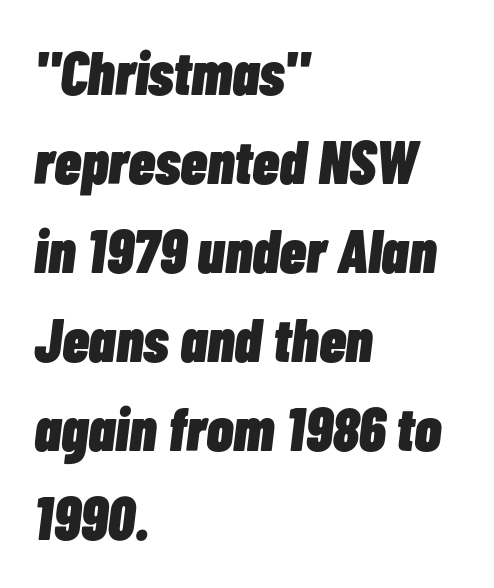
{"italic": "yes", "lean": "right", "slant_degrees": 7, "bold": "yes", "weight": "heavy", "width": "condensed", "stroke_contrast": "low", "x_height": "medium", "monospaced": "no", "underline": "no", "align": "left", "line_spacing": "normal", "line_spacing_ratio": 1.46, "letter_spacing": "normal", "letter_spacing_em": 0.0, "glyph_px": 61}
